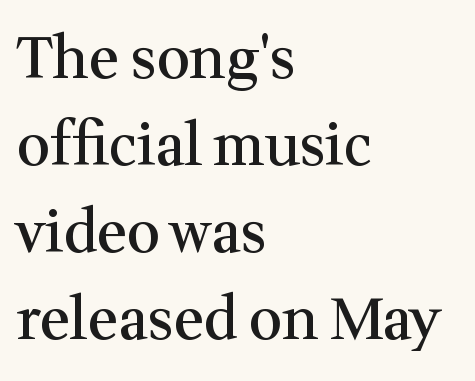
Q: Is the text bold? A: Semi-bold.
Q: Is the text italic (slanted)? A: No, it is upright.
Q: Is the typeface a serif or a sans-serif typeface? A: Serif.
Q: Is the text underlined? A: No.
Q: How is the paragraph aligned? A: Left-aligned.
Q: Is the spacing between letters normal or unusually wide? A: Normal.
Q: Is the spacing between lines tight, normal or loose? A: Normal.
Q: Width (condensed, normal, or wide)? A: Normal.
Q: Stroke contrast? A: Medium.
Q: x-height? A: Medium.
Q: Monospaced? A: No.
